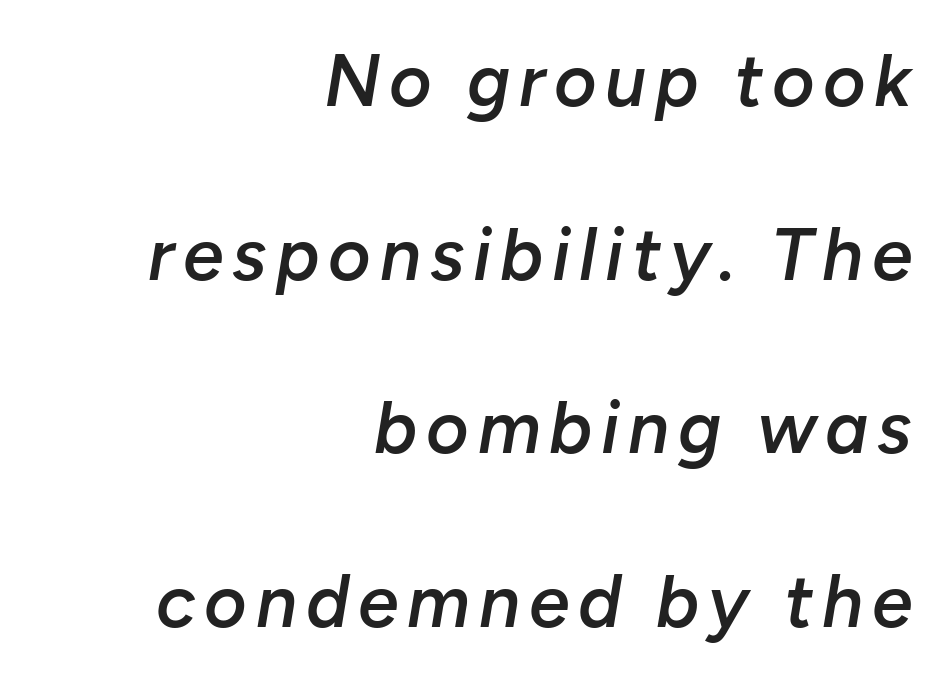
Q: Is the text bold? A: Semi-bold.
Q: Is the text italic (slanted)? A: Yes, it leans right by about 10 degrees.
Q: Is the text underlined? A: No.
Q: How is the paragraph aligned? A: Right-aligned.
Q: Is the spacing between lines tight, normal or loose? A: Loose.
Q: Width (condensed, normal, or wide)? A: Normal.
Q: Stroke contrast? A: Low.
Q: x-height? A: Medium.
Q: Monospaced? A: No.
